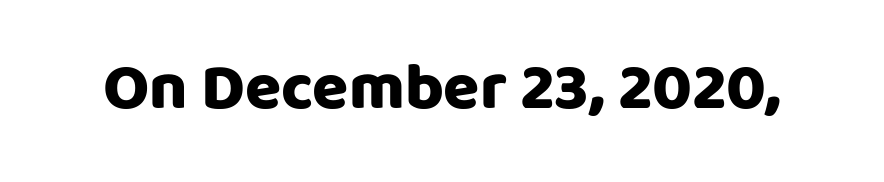
Decoration check: the copy has no underline. The passage shown is emphatically bold. These lines are rendered in a variable-pitch font. Vertical strokes here are truly vertical. You can tell from the bare stems that sans-serif type was used. What stands out about the letter spacing? Nothing — it is the standard amount.
